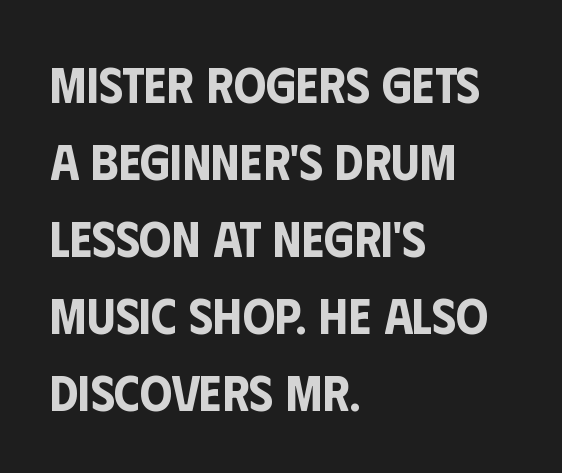
Q: Is the text italic (slanted)? A: No, it is upright.
Q: Is the typeface a serif or a sans-serif typeface? A: Sans-serif.
Q: Is the text underlined? A: No.
Q: How is the paragraph aligned? A: Left-aligned.
Q: Is the spacing between letters normal or unusually wide? A: Normal.
Q: Is the spacing between lines tight, normal or loose? A: Normal.
Q: Width (condensed, normal, or wide)? A: Condensed.
Q: Stroke contrast? A: Low.
Q: x-height? A: Large.
Q: Monospaced? A: No.
